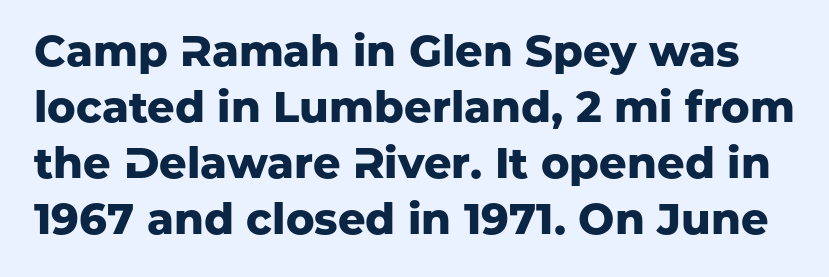
{"serif": "no", "italic": "no", "bold": "yes", "weight": "heavy", "width": "normal", "stroke_contrast": "low", "x_height": "medium", "monospaced": "no", "underline": "no", "line_spacing": "normal", "line_spacing_ratio": 1.3, "letter_spacing": "normal", "letter_spacing_em": 0.0, "glyph_px": 43}
